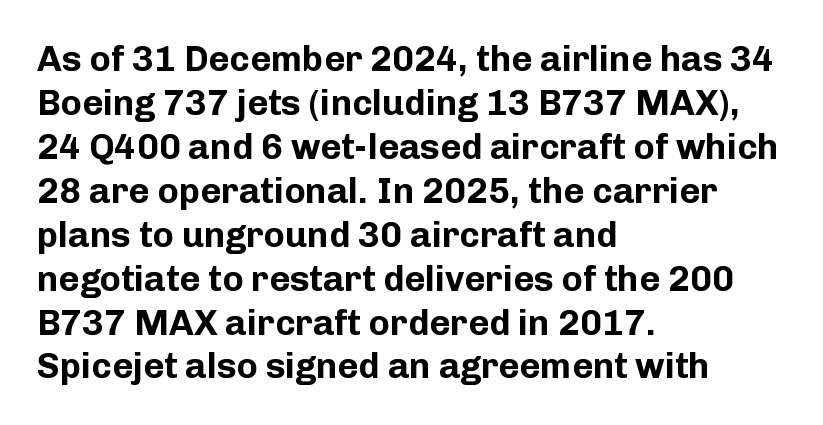
Q: Is the text bold? A: Yes.
Q: Is the text italic (slanted)? A: No, it is upright.
Q: Is the typeface a serif or a sans-serif typeface? A: Sans-serif.
Q: Is the text underlined? A: No.
Q: How is the paragraph aligned? A: Left-aligned.
Q: Is the spacing between letters normal or unusually wide? A: Normal.
Q: Width (condensed, normal, or wide)? A: Normal.
Q: Stroke contrast? A: Low.
Q: x-height? A: Medium.
Q: Monospaced? A: No.
